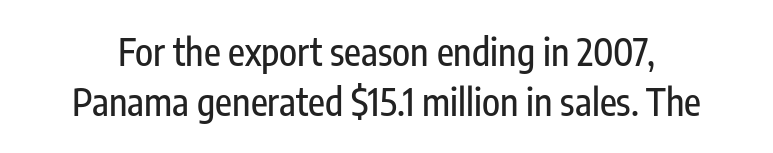
{"serif": "no", "italic": "no", "width": "condensed", "stroke_contrast": "low", "x_height": "medium", "monospaced": "no", "underline": "no", "line_spacing": "normal", "line_spacing_ratio": 1.36, "letter_spacing": "normal", "letter_spacing_em": 0.0, "glyph_px": 37}
